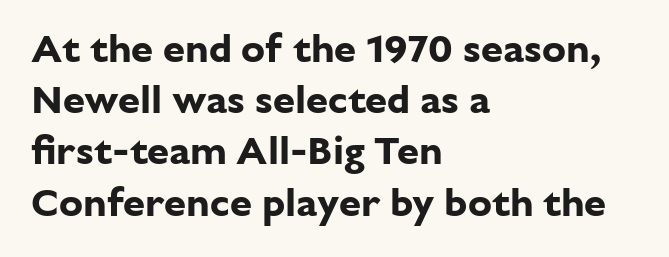
When letters stand straight like this, we call the style roman or upright. Compared with a centered layout, this one pins lines to the left instead. Regarding serifs, this sample does without them. Letter spacing: default. The space directly below the letters is spotless.
